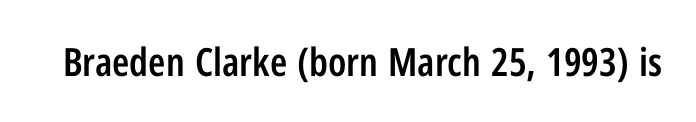
The image shows 39 px semibold, condensed sans-serif type, upright; set normal letter spacing, not underlined; low stroke contrast and a medium x-height.
